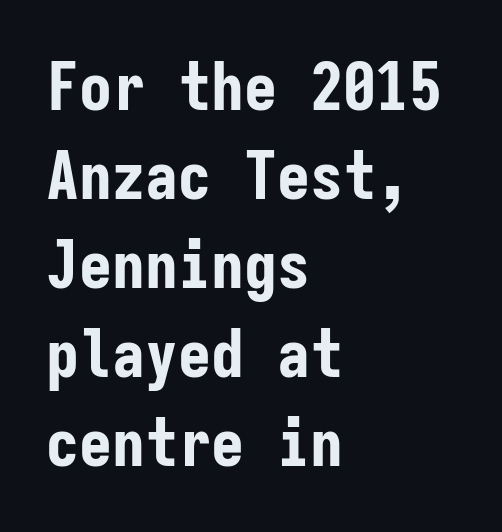
What weight is shown? A full bold with thick strokes. Unmarked baselines from the first word to the last. Words appear dense and cohesive because spacing is normal. The letters stand straight up with perfectly vertical stems.
